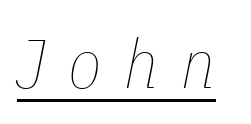
{"italic": "yes", "lean": "right", "slant_degrees": 11, "bold": "no", "weight": "thin", "width": "condensed", "stroke_contrast": "low", "x_height": "medium", "monospaced": "no", "underline": "yes", "letter_spacing": "wide", "letter_spacing_em": 0.33, "glyph_px": 69}
